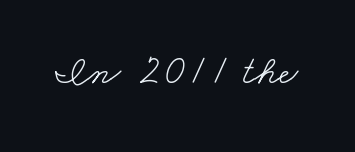
Q: Is the text bold? A: No.
Q: Is the typeface a serif or a sans-serif typeface? A: Serif.
Q: Is the text underlined? A: No.
Q: Is the spacing between letters normal or unusually wide? A: Normal.
Q: Width (condensed, normal, or wide)? A: Wide.
Q: Stroke contrast? A: Low.
Q: x-height? A: Small.
Q: Monospaced? A: No.
